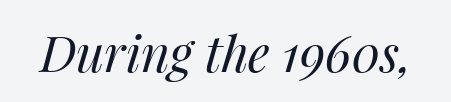
{"italic": "yes", "lean": "right", "slant_degrees": 14, "bold": "no", "weight": "regular", "width": "normal", "stroke_contrast": "medium", "x_height": "medium", "monospaced": "no", "underline": "no", "letter_spacing": "normal", "letter_spacing_em": 0.0, "glyph_px": 50}
